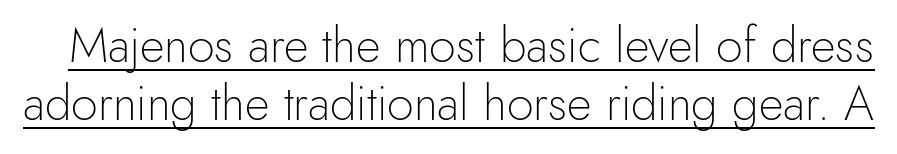
The image shows 48 px light sans-serif type, upright; set line spacing 1.21x, normal letter spacing, underlined; a small x-height.
